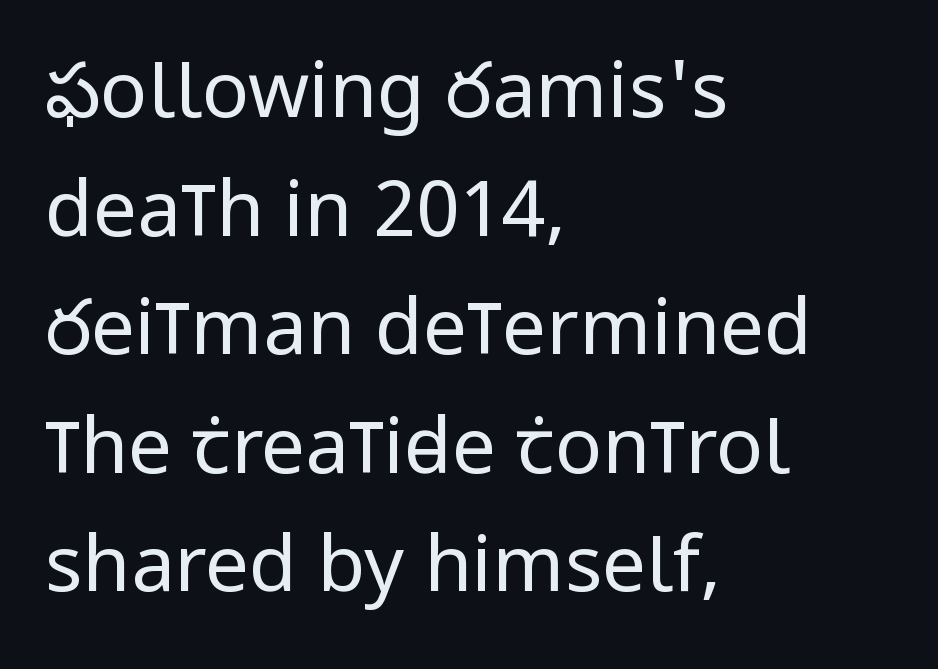
{"serif": "no", "italic": "no", "bold": "no", "weight": "regular", "width": "condensed", "stroke_contrast": "low", "x_height": "large", "monospaced": "no", "underline": "no", "align": "left", "line_spacing": "normal", "line_spacing_ratio": 1.52, "letter_spacing": "normal", "letter_spacing_em": 0.0, "glyph_px": 78}
